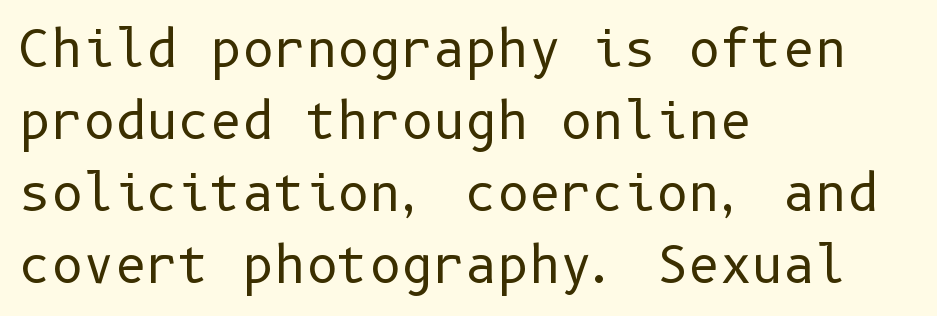
{"serif": "no", "italic": "no", "bold": "no", "weight": "regular", "width": "normal", "stroke_contrast": "low", "x_height": "medium", "underline": "no", "align": "left", "line_spacing": "normal", "line_spacing_ratio": 1.47, "letter_spacing": "normal", "letter_spacing_em": 0.0, "glyph_px": 49}
